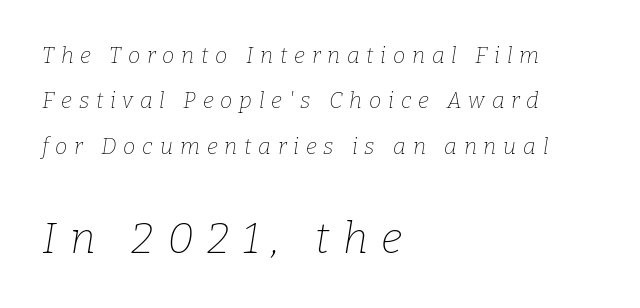
Q: Is the text bold? A: No.
Q: Is the text italic (slanted)? A: Yes, it leans right by about 9 degrees.
Q: Is the typeface a serif or a sans-serif typeface? A: Serif.
Q: Is the text underlined? A: No.
Q: How is the paragraph aligned? A: Left-aligned.
Q: Is the spacing between letters normal or unusually wide? A: Unusually wide.
Q: Is the spacing between lines tight, normal or loose? A: Loose.
Q: Which block of text is set in a larger size, the first (top) or the second (bottom)? A: The second (bottom) one.
Q: Width (condensed, normal, or wide)? A: Normal.
Q: Stroke contrast? A: Low.
Q: x-height? A: Medium.
Q: Monospaced? A: No.
